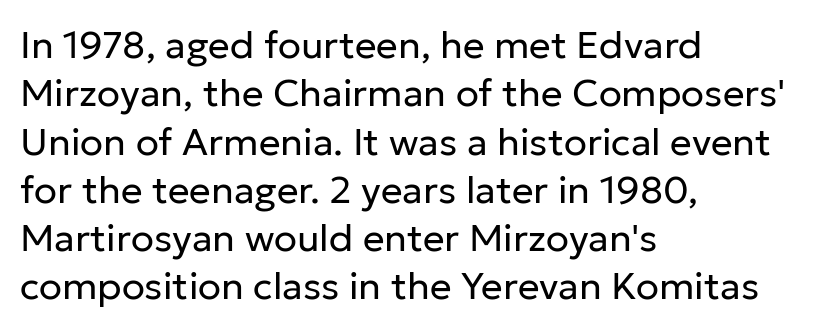
{"serif": "no", "italic": "no", "bold": "no", "weight": "regular", "width": "normal", "stroke_contrast": "low", "x_height": "medium", "monospaced": "no", "underline": "no", "align": "left", "line_spacing": "normal", "line_spacing_ratio": 1.27, "letter_spacing": "normal", "letter_spacing_em": 0.0, "glyph_px": 38}
